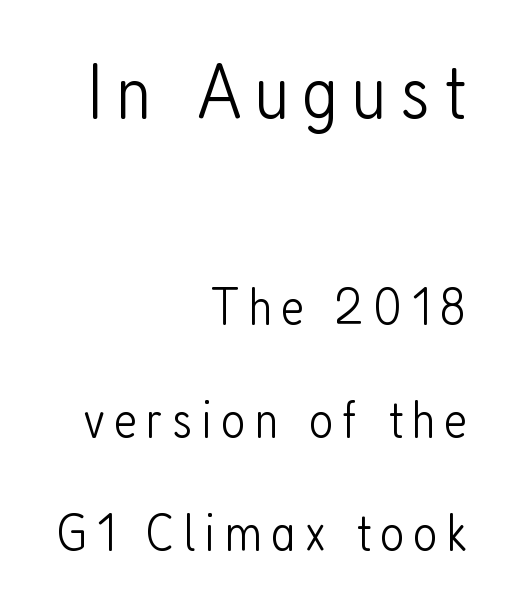
The image shows 79 px light, condensed sans-serif type, upright; set right-aligned, loose line spacing (2.13x), not underlined; the first (top) block is 1.49x larger; low stroke contrast and a medium x-height.
